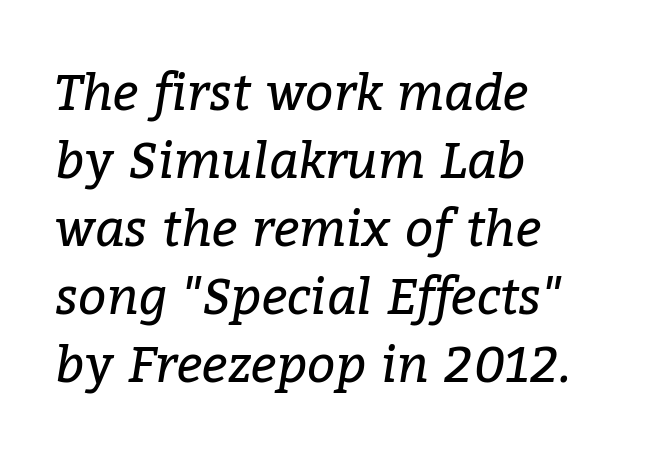
In CSS terms this would be text-align: left. Each row of text sits above clean, open space. There is no visible air inserted between adjacent glyphs. Check where the strokes stop: tiny serifs finish them off. Slanted lettering throughout. A typesetter would call this proportional, since set widths differ per character.
